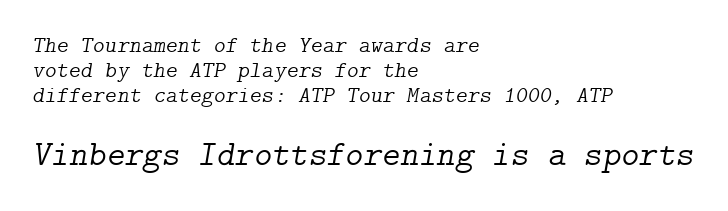
The image shows 35 px light serif type, italic (leaning right); set left-aligned, tight line spacing (1.08x), normal letter spacing, not underlined; the second (bottom) block is 1.52x larger; low stroke contrast and a medium x-height.
